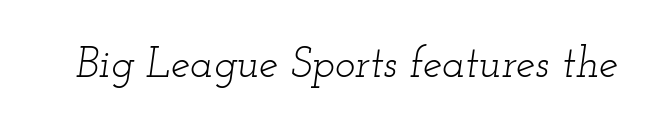
The image shows 43 px light, wide serif type, italic (leaning right); set normal letter spacing, not underlined; low stroke contrast and a small x-height.
